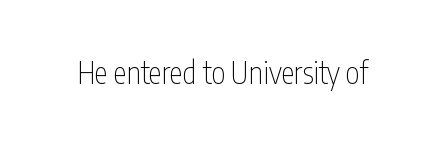
{"serif": "no", "italic": "no", "bold": "no", "weight": "thin", "width": "condensed", "stroke_contrast": "low", "x_height": "medium", "monospaced": "no", "underline": "no", "letter_spacing": "normal", "letter_spacing_em": 0.0, "glyph_px": 30}
